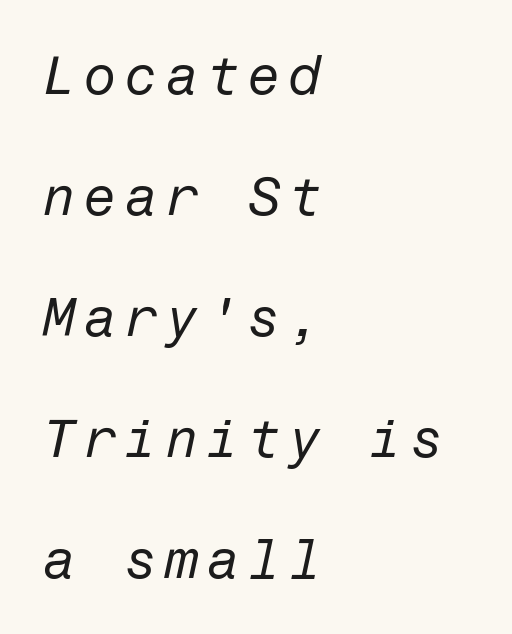
The image shows 54 px regular-weight type, italic (leaning right); set left-aligned, loose line spacing (2.24x), not underlined; low stroke contrast and a medium x-height.
